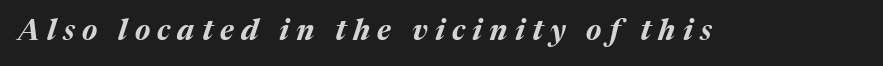
The image shows 29 px bold type, italic (leaning right); set unusually wide letter spacing (+0.25 em), not underlined; medium stroke contrast and a medium x-height.
